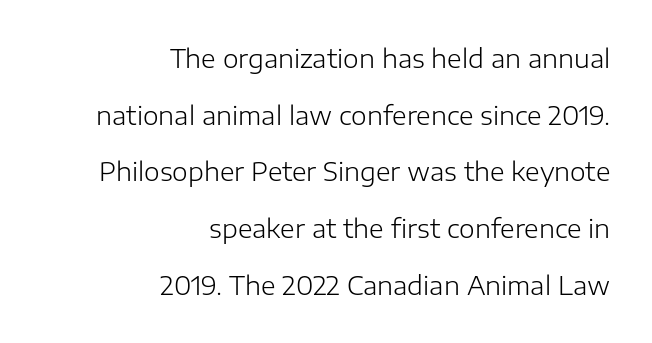
Q: Is the text bold? A: No.
Q: Is the text italic (slanted)? A: No, it is upright.
Q: Is the text underlined? A: No.
Q: How is the paragraph aligned? A: Right-aligned.
Q: Is the spacing between letters normal or unusually wide? A: Normal.
Q: Is the spacing between lines tight, normal or loose? A: Loose.
